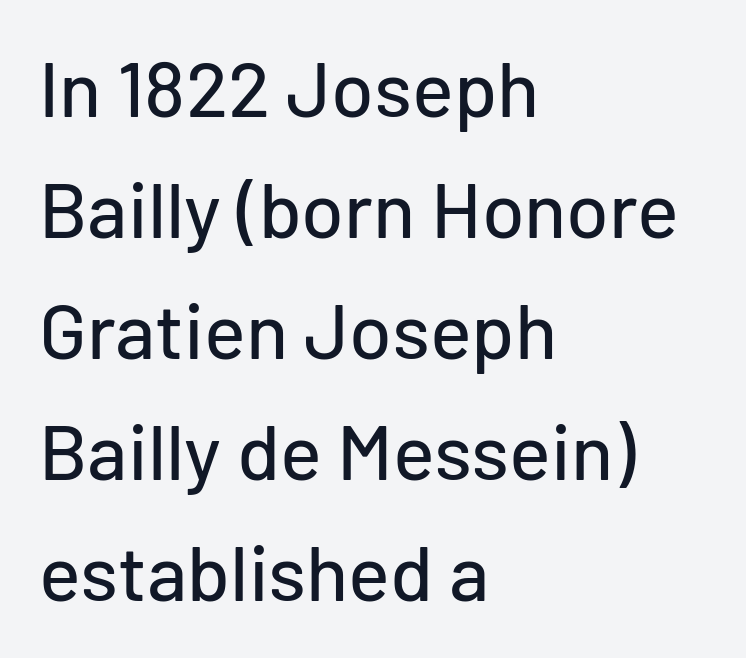
These lines are rendered in a variable-pitch font. Where is the straight margin? On the left. These lines were composed using upright roman letters. This rendering employs a face without finishing strokes, i.e., a sans-serif. The rows are spaced the way most documents space them.
